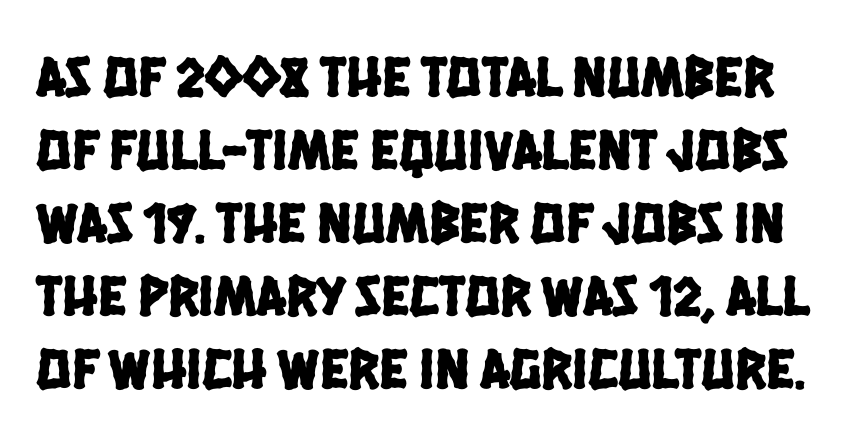
Q: Is the typeface a serif or a sans-serif typeface? A: Sans-serif.
Q: Is the text underlined? A: No.
Q: Is the spacing between letters normal or unusually wide? A: Normal.
Q: Is the spacing between lines tight, normal or loose? A: Normal.
Q: Width (condensed, normal, or wide)? A: Condensed.
Q: Stroke contrast? A: Low.
Q: x-height? A: Large.
Q: Monospaced? A: No.
